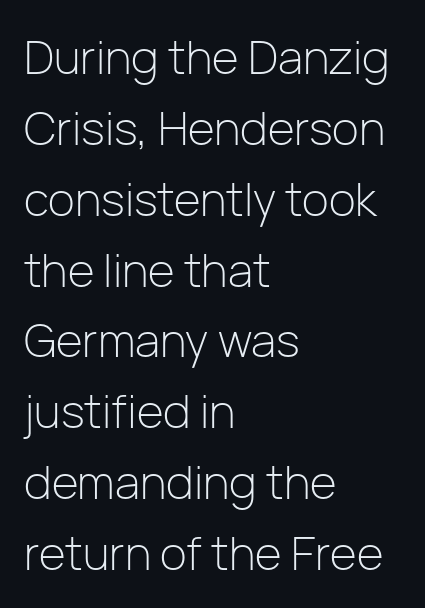
{"serif": "no", "italic": "no", "bold": "no", "weight": "light", "width": "normal", "stroke_contrast": "low", "x_height": "medium", "monospaced": "no", "underline": "no", "align": "left", "line_spacing": "normal", "line_spacing_ratio": 1.54, "letter_spacing": "normal", "letter_spacing_em": 0.0, "glyph_px": 46}
